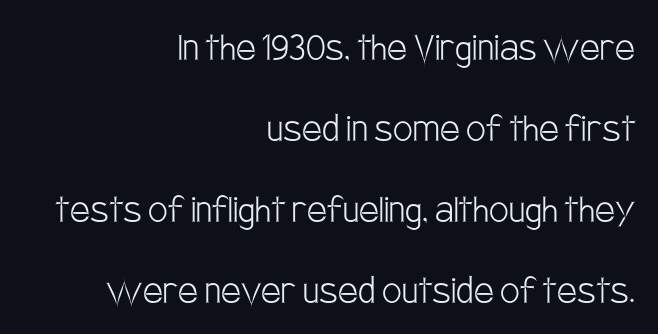
The image shows 44 px light, condensed sans-serif type, upright; set right-aligned, line spacing 1.84x, normal letter spacing, not underlined; low stroke contrast and a large x-height.
